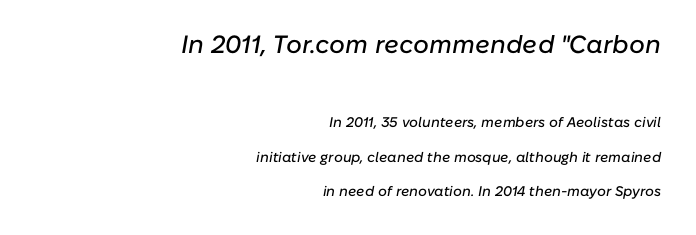
Q: Is the text italic (slanted)? A: Yes, it leans right by about 10 degrees.
Q: Is the text underlined? A: No.
Q: How is the paragraph aligned? A: Right-aligned.
Q: Is the spacing between letters normal or unusually wide? A: Normal.
Q: Is the spacing between lines tight, normal or loose? A: Loose.
Q: Which block of text is set in a larger size, the first (top) or the second (bottom)? A: The first (top) one.
